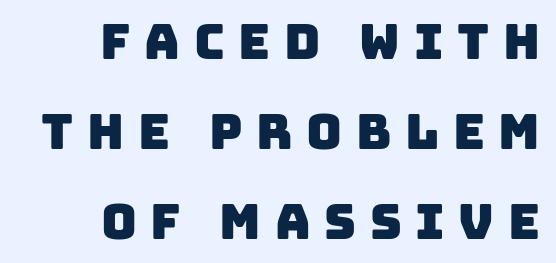
{"serif": "no", "width": "normal", "stroke_contrast": "low", "x_height": "large", "monospaced": "no", "underline": "no", "align": "right", "line_spacing_ratio": 1.84, "letter_spacing": "wide", "letter_spacing_em": 0.28, "glyph_px": 49}
